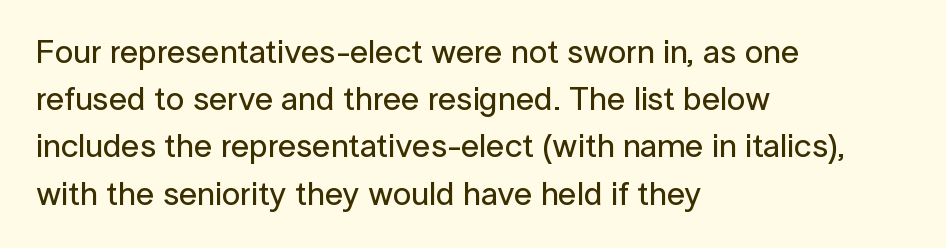
The image shows 33 px sans-serif type, upright; set left-aligned, normal line spacing (1.43x), normal letter spacing, not underlined; low stroke contrast and a medium x-height.
